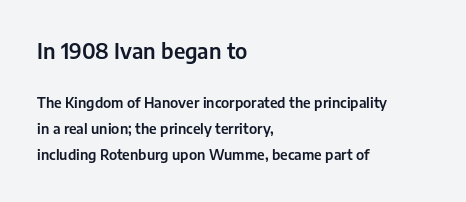
{"italic": "no", "underline": "no", "align": "left", "line_spacing_ratio": 1.87, "letter_spacing": "normal", "letter_spacing_em": 0.0, "larger_block": "first", "size_ratio": 1.5, "glyph_px": 21}
